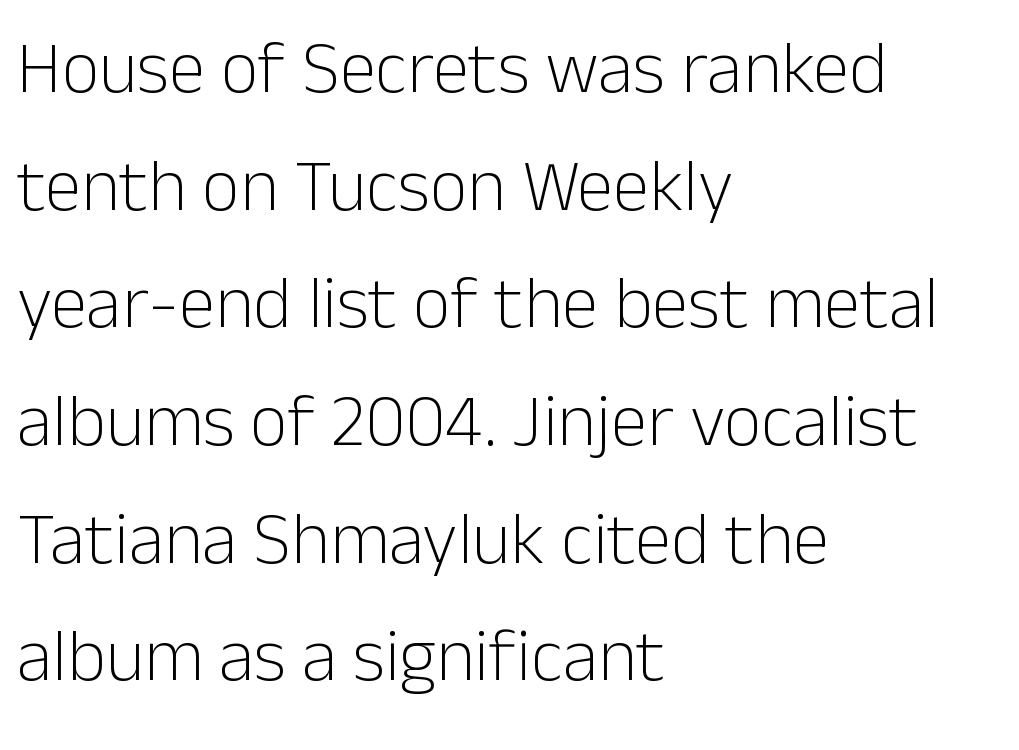
Q: Is the text bold? A: No.
Q: Is the text italic (slanted)? A: No, it is upright.
Q: Is the typeface a serif or a sans-serif typeface? A: Sans-serif.
Q: Is the text underlined? A: No.
Q: How is the paragraph aligned? A: Left-aligned.
Q: Is the spacing between letters normal or unusually wide? A: Normal.
Q: Is the spacing between lines tight, normal or loose? A: Normal.
Q: Width (condensed, normal, or wide)? A: Normal.
Q: Stroke contrast? A: Low.
Q: x-height? A: Medium.
Q: Monospaced? A: No.
